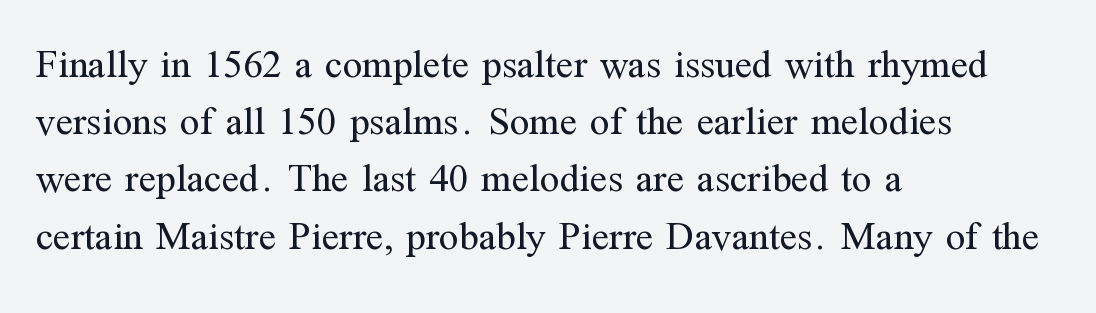
What's the leading like? Ordinary, nothing unusual. Any mark beneath the type? The region is blank. These lines keep a tight, regular rhythm from letter to letter. Quick note: not italic, upright. The weight tops out at a normal text grade.
